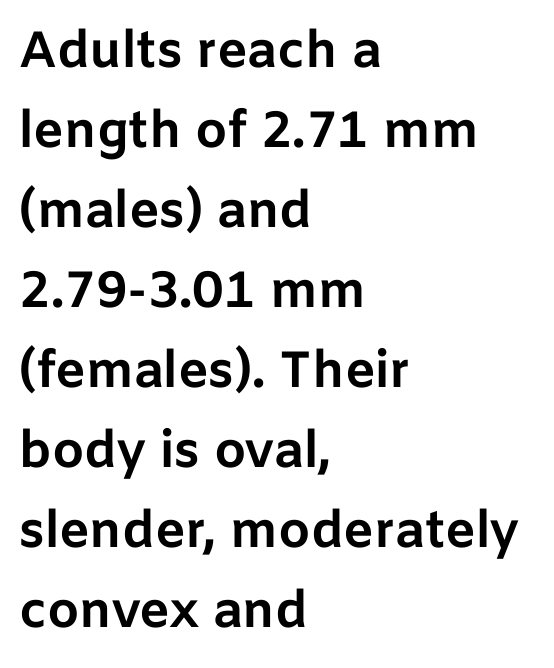
The image shows 51 px bold sans-serif type, upright; set left-aligned, normal line spacing (1.57x), normal letter spacing, not underlined; low stroke contrast and a medium x-height.
